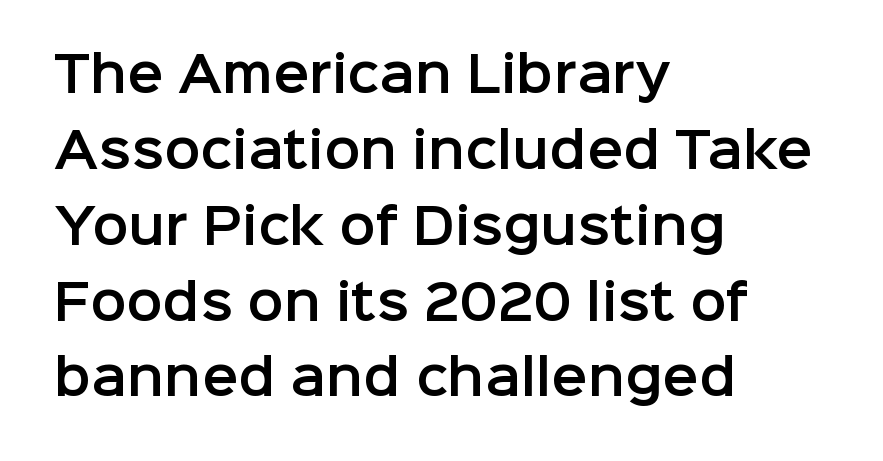
Q: Is the text italic (slanted)? A: No, it is upright.
Q: Is the typeface a serif or a sans-serif typeface? A: Sans-serif.
Q: Is the text underlined? A: No.
Q: How is the paragraph aligned? A: Left-aligned.
Q: Is the spacing between letters normal or unusually wide? A: Normal.
Q: Is the spacing between lines tight, normal or loose? A: Normal.
Q: Width (condensed, normal, or wide)? A: Normal.
Q: Stroke contrast? A: Low.
Q: x-height? A: Medium.
Q: Monospaced? A: No.
